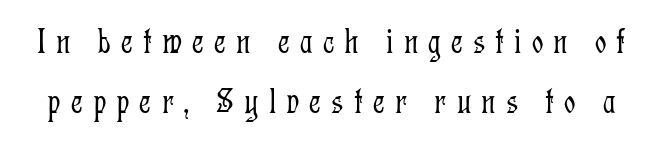
Q: Is the text bold? A: No.
Q: Is the text italic (slanted)? A: No, it is upright.
Q: Is the typeface a serif or a sans-serif typeface? A: Serif.
Q: Is the text underlined? A: No.
Q: Is the spacing between letters normal or unusually wide? A: Unusually wide.
Q: Is the spacing between lines tight, normal or loose? A: Normal.
Q: Width (condensed, normal, or wide)? A: Condensed.
Q: Stroke contrast? A: Low.
Q: x-height? A: Medium.
Q: Monospaced? A: No.
